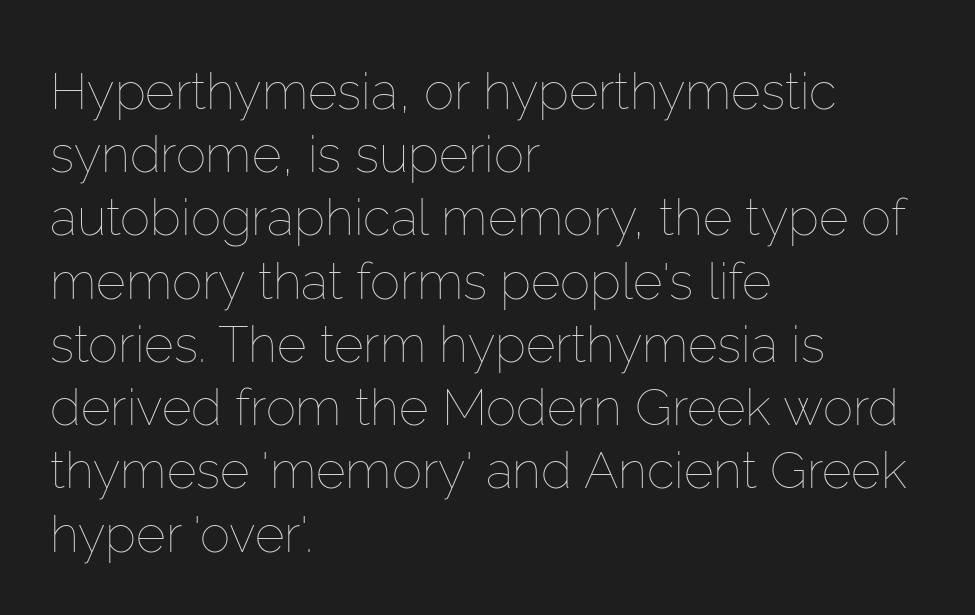
{"italic": "no", "bold": "no", "weight": "thin", "width": "normal", "stroke_contrast": "low", "x_height": "medium", "monospaced": "no", "underline": "no", "align": "left", "line_spacing_ratio": 1.24, "letter_spacing": "normal", "letter_spacing_em": 0.0, "glyph_px": 51}
